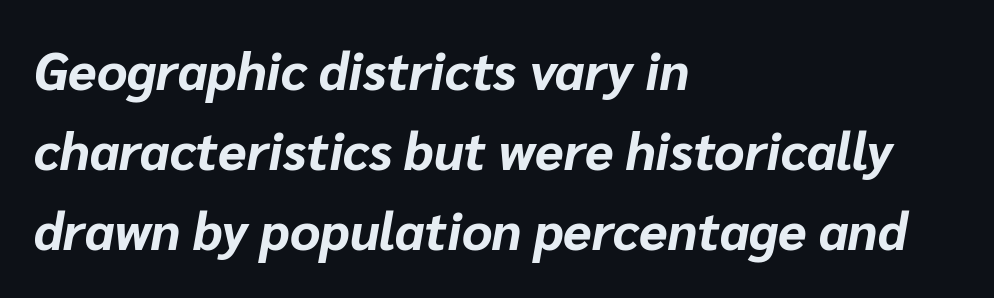
The image shows 52 px bold type, italic (leaning right); set left-aligned, normal line spacing (1.54x), normal letter spacing, not underlined; low stroke contrast and a medium x-height.
